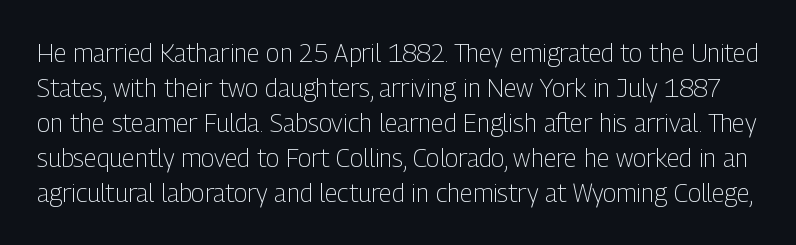
The image shows 25 px text type, upright; set normal line spacing (1.4x), normal letter spacing, not underlined.
